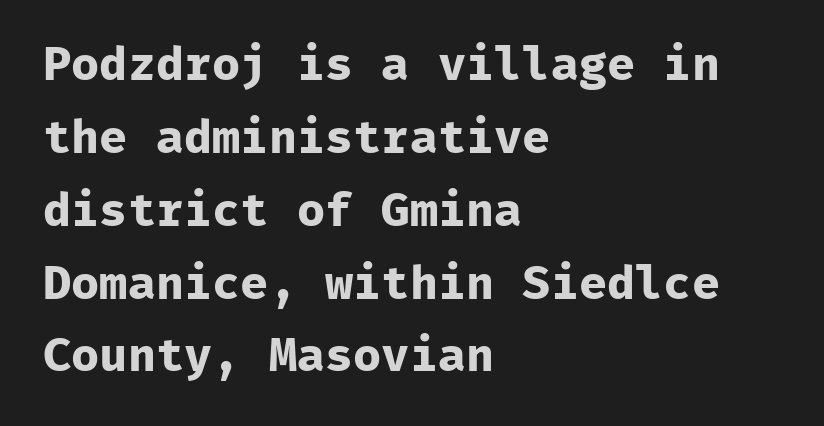
The image shows 47 px bold sans-serif type, upright, monospaced; set left-aligned, normal line spacing (1.55x), normal letter spacing, not underlined; low stroke contrast and a medium x-height.
